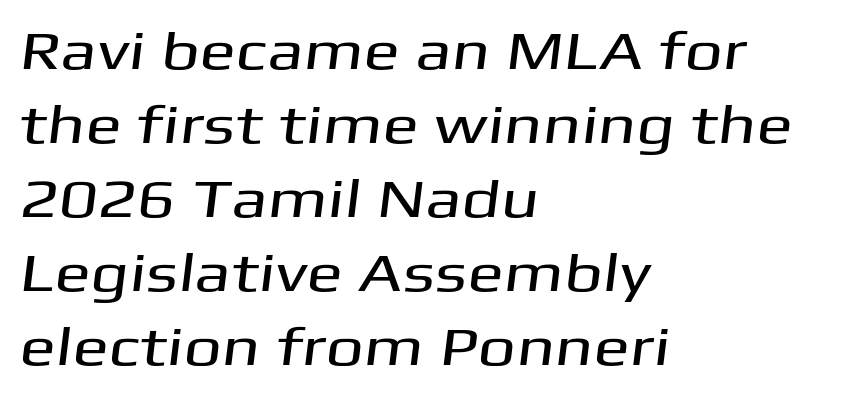
{"serif": "no", "width": "wide", "stroke_contrast": "medium", "x_height": "medium", "monospaced": "no", "underline": "no", "align": "left", "line_spacing": "normal", "line_spacing_ratio": 1.37, "letter_spacing": "normal", "letter_spacing_em": 0.0, "glyph_px": 54}
